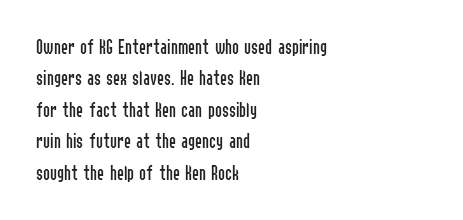
{"italic": "no", "bold": "no", "underline": "no", "align": "left", "line_spacing": "normal", "line_spacing_ratio": 1.5, "letter_spacing": "normal", "letter_spacing_em": 0.0, "glyph_px": 21}
